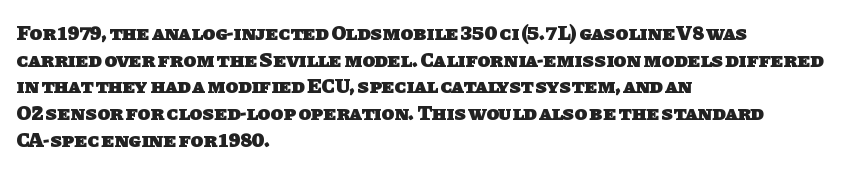
Q: Is the text bold? A: Yes.
Q: Is the text underlined? A: No.
Q: How is the paragraph aligned? A: Left-aligned.
Q: Is the spacing between letters normal or unusually wide? A: Normal.
Q: Is the spacing between lines tight, normal or loose? A: Normal.
